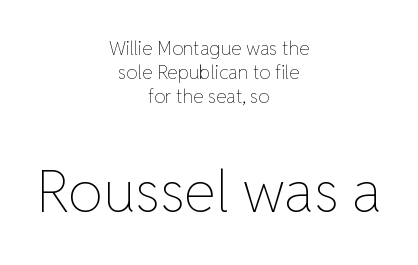
In terms of leading, this rendering sits right in the middle. Descenders hang freely into open space. The face used here is proportionally spaced, like ordinary book or web type. On a weight scale, this lands at 450 or below. You could call the tracking neutral — neither tight nor loose.
